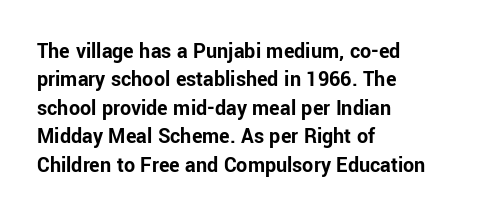
This is the regular roman posture of the typeface. The lines in this sample share a left origin and differ only in where they stop. Standard letterfit; no display-style spreading of the glyphs. Heavy-handed strokes throughout: this text is bold. The space directly below the letters is spotless.
